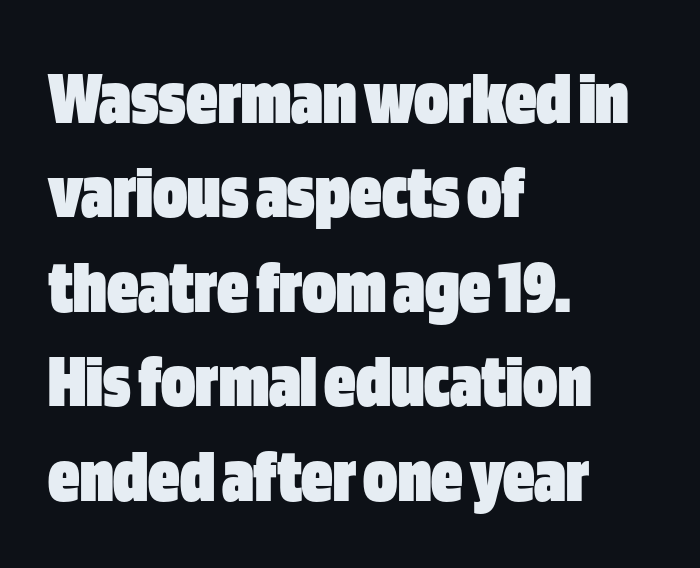
{"serif": "no", "italic": "no", "bold": "yes", "weight": "heavy", "width": "condensed", "stroke_contrast": "low", "x_height": "large", "monospaced": "no", "underline": "no", "align": "left", "line_spacing_ratio": 1.21, "letter_spacing": "normal", "letter_spacing_em": 0.0, "glyph_px": 78}
